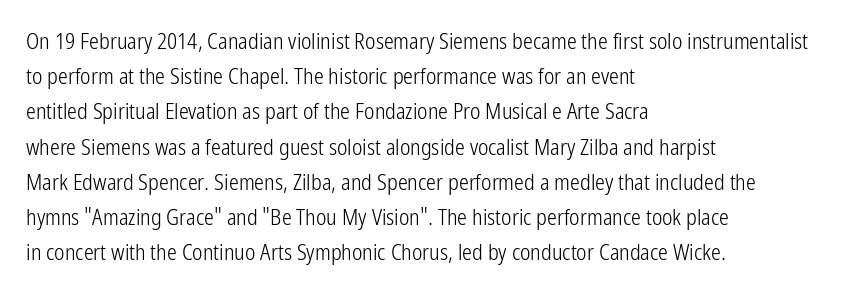
The image shows 22 px text type, upright; set left-aligned, normal line spacing (1.6x), normal letter spacing, not underlined.
